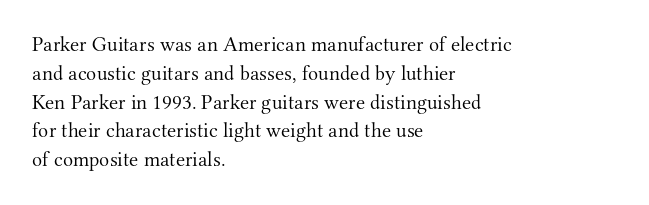
{"italic": "no", "bold": "no", "underline": "no", "align": "left", "line_spacing": "normal", "line_spacing_ratio": 1.37, "letter_spacing": "normal", "letter_spacing_em": 0.0, "glyph_px": 21}
